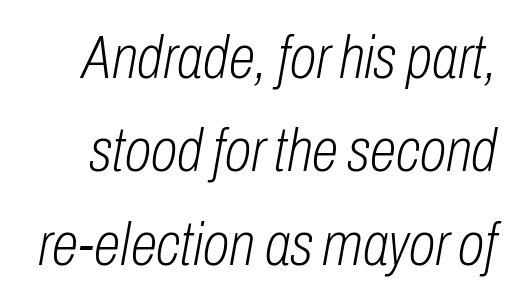
Weight: regular or lighter. Between one letter and the next there's only the usual sliver of space. Italic? Definitely — the glyphs are oblique. No word sits above an underline. These lines sit exactly where default settings would place them.
